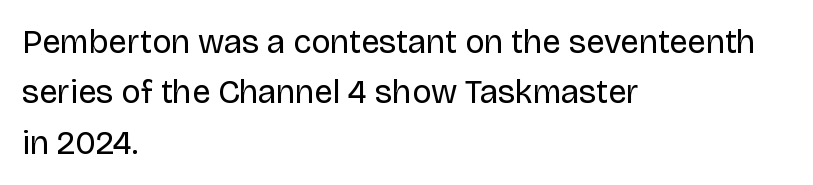
The image shows 33 px regular-weight sans-serif type, upright; set left-aligned, normal line spacing (1.53x), normal letter spacing, not underlined; low stroke contrast and a large x-height.
